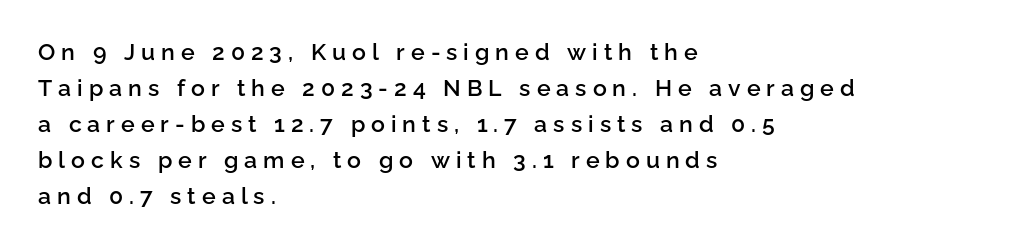
The rendering uses a moderate line-height, typical for paragraphs. The letters are semibold — heavier than regular but short of a full bold. This rendering features lettering with no underline. The letters stand straight up with perfectly vertical stems. Each word looks stretched out because of the extra space between its letters.
